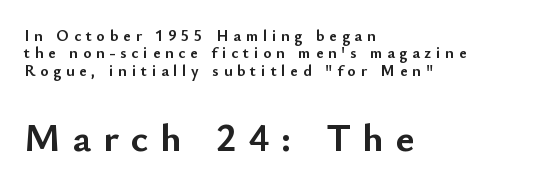
{"serif": "no", "italic": "no", "bold": "yes", "weight": "semibold", "width": "normal", "stroke_contrast": "low", "x_height": "small", "monospaced": "no", "underline": "no", "align": "left", "line_spacing": "tight", "line_spacing_ratio": 1.08, "letter_spacing": "wide", "letter_spacing_em": 0.3, "larger_block": "second", "size_ratio": 2.5, "glyph_px": 40}
